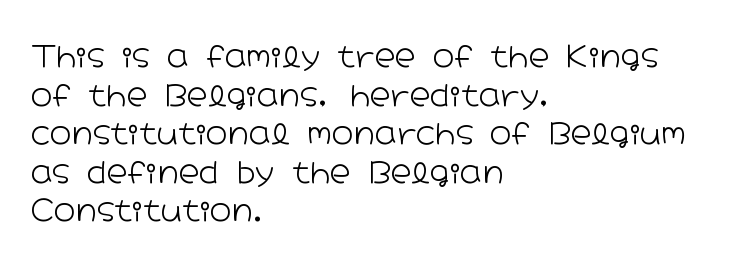
Characters follow at the spacing the type designer built in. Regular leading. Is this a heavy cut? Hardly; it is regular or lighter. Each letter keeps its own natural width here, so spacing adapts to shape. The lettering holds an erect, upright posture throughout. The type family on display is of the sans-serif kind.
